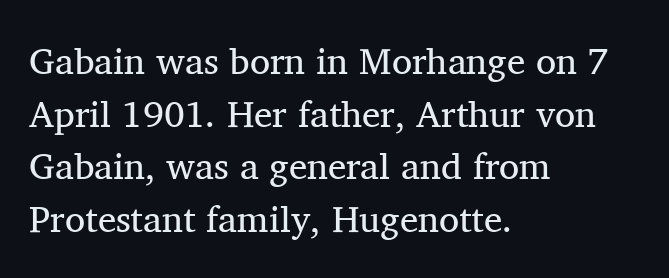
{"serif": "yes", "italic": "no", "bold": "no", "weight": "regular", "width": "normal", "stroke_contrast": "medium", "x_height": "medium", "monospaced": "no", "underline": "no", "align": "left", "line_spacing": "normal", "line_spacing_ratio": 1.42, "letter_spacing": "normal", "letter_spacing_em": 0.0, "glyph_px": 37}
